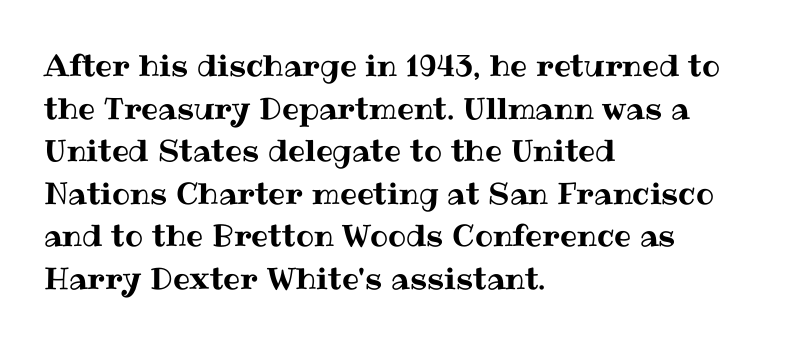
{"italic": "no", "width": "normal", "stroke_contrast": "medium", "x_height": "medium", "monospaced": "no", "underline": "no", "align": "left", "line_spacing": "normal", "line_spacing_ratio": 1.42, "letter_spacing": "normal", "letter_spacing_em": 0.0, "glyph_px": 30}
